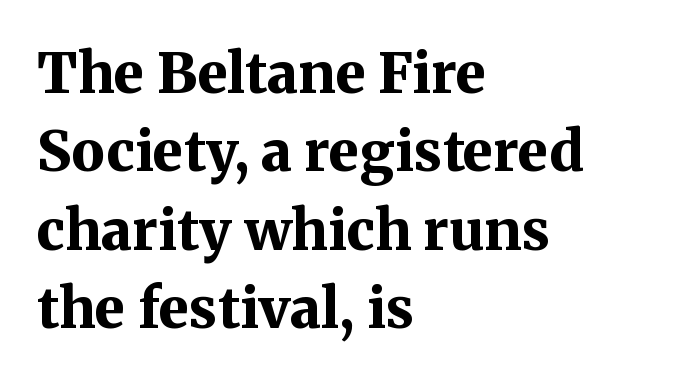
The image shows 56 px bold serif type, upright; set left-aligned, normal line spacing (1.4x), normal letter spacing, not underlined; medium stroke contrast and a medium x-height.
